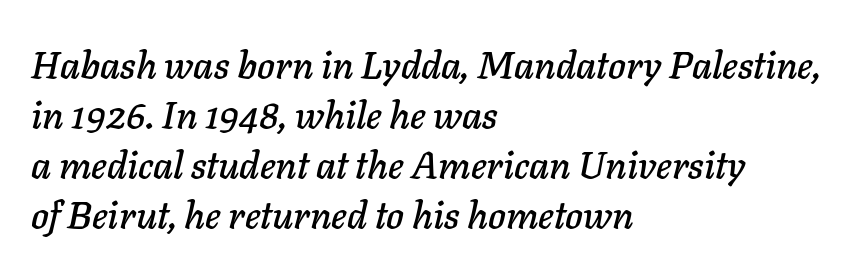
{"italic": "yes", "lean": "right", "slant_degrees": 11, "width": "normal", "stroke_contrast": "low", "x_height": "medium", "monospaced": "no", "underline": "no", "align": "left", "line_spacing": "normal", "line_spacing_ratio": 1.32, "letter_spacing": "normal", "letter_spacing_em": 0.0, "glyph_px": 38}
